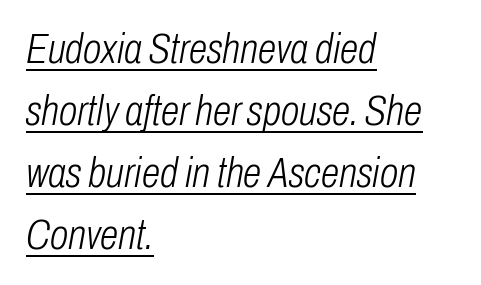
Q: Is the text bold? A: No.
Q: Is the text italic (slanted)? A: Yes, it leans right by about 10 degrees.
Q: Is the text underlined? A: Yes.
Q: How is the paragraph aligned? A: Left-aligned.
Q: Is the spacing between letters normal or unusually wide? A: Normal.
Q: Is the spacing between lines tight, normal or loose? A: Normal.
Q: Width (condensed, normal, or wide)? A: Condensed.
Q: Stroke contrast? A: Low.
Q: x-height? A: Medium.
Q: Monospaced? A: No.
